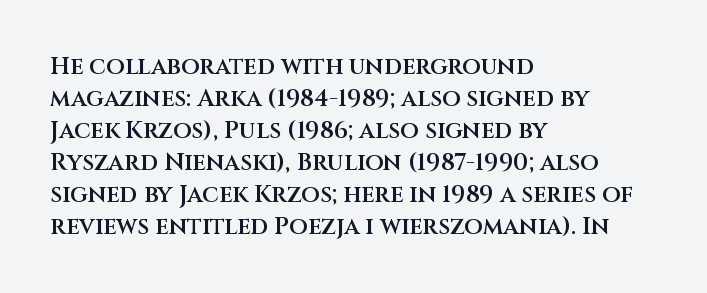
{"italic": "no", "bold": "semi", "underline": "no", "align": "left", "line_spacing": "normal", "line_spacing_ratio": 1.33, "letter_spacing": "normal", "letter_spacing_em": 0.0, "glyph_px": 24}
